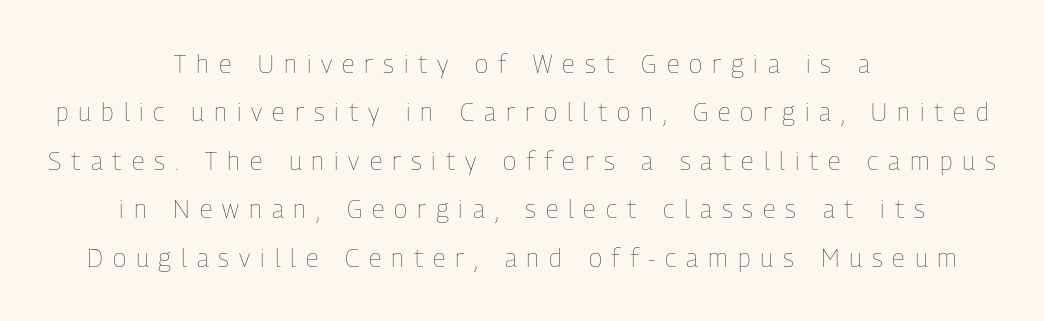
Is the type heavy? It reads as light-to-regular instead. Glyph-to-glyph distance is far greater than everyday printed text. This sample is center-justified, so both line endings float freely. The letters stand upright; this is a roman face. This block would shrink considerably if given ordinary leading; it's expanded now. The specimen omits any rule beneath the text block's lines.
